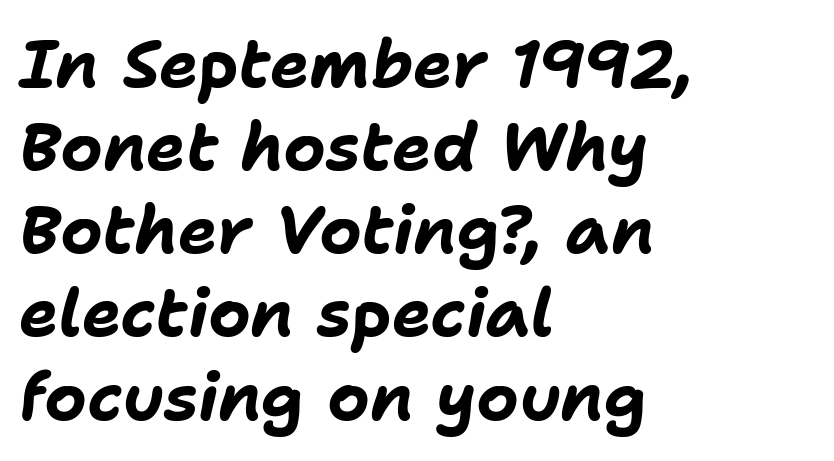
The image shows 66 px bold type, italic (leaning right); set left-aligned, normal line spacing (1.26x), normal letter spacing, not underlined; low stroke contrast and a medium x-height.
